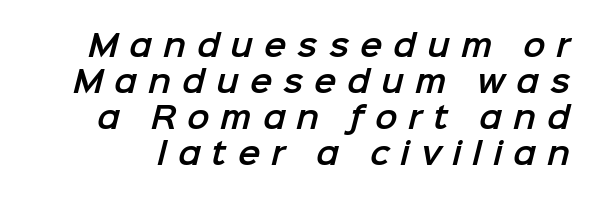
Is this a fixed-width face? No — the glyphs have proportional, varying widths. There is plenty of visible air inserted between adjacent glyphs. Rule under the text: the space is simply empty. A typesetter would label this face a sans.
